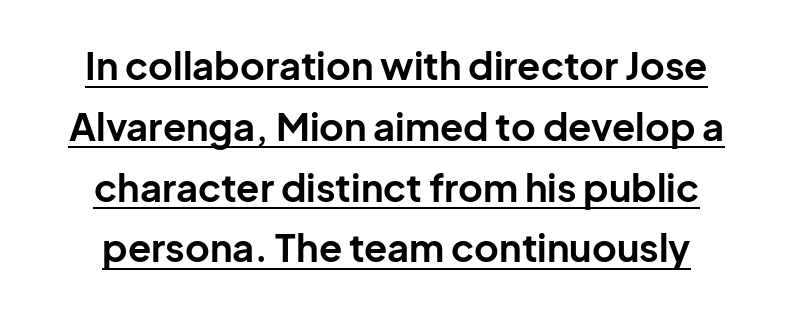
The image shows 38 px bold sans-serif type, upright; set centered, normal line spacing (1.6x), normal letter spacing, underlined; low stroke contrast and a medium x-height.
